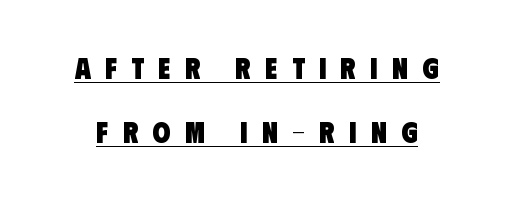
The image shows 29 px heavy, condensed sans-serif type; set loose line spacing (2.22x), unusually wide letter spacing (+0.49 em), underlined; low stroke contrast and a large x-height.
